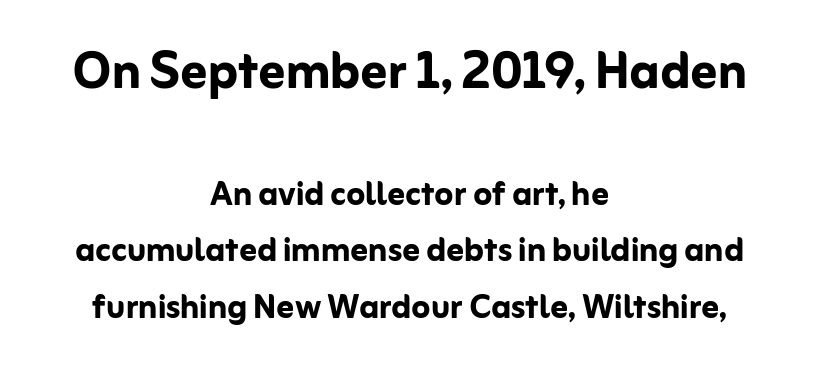
The passage shown is typed in a proportional face where columns would drift. Every character sits straight up, as roman type does. Evenly set lines give the paragraph a standard silhouette. Unlike a traditional serif, this face leaves its strokes unadorned.
